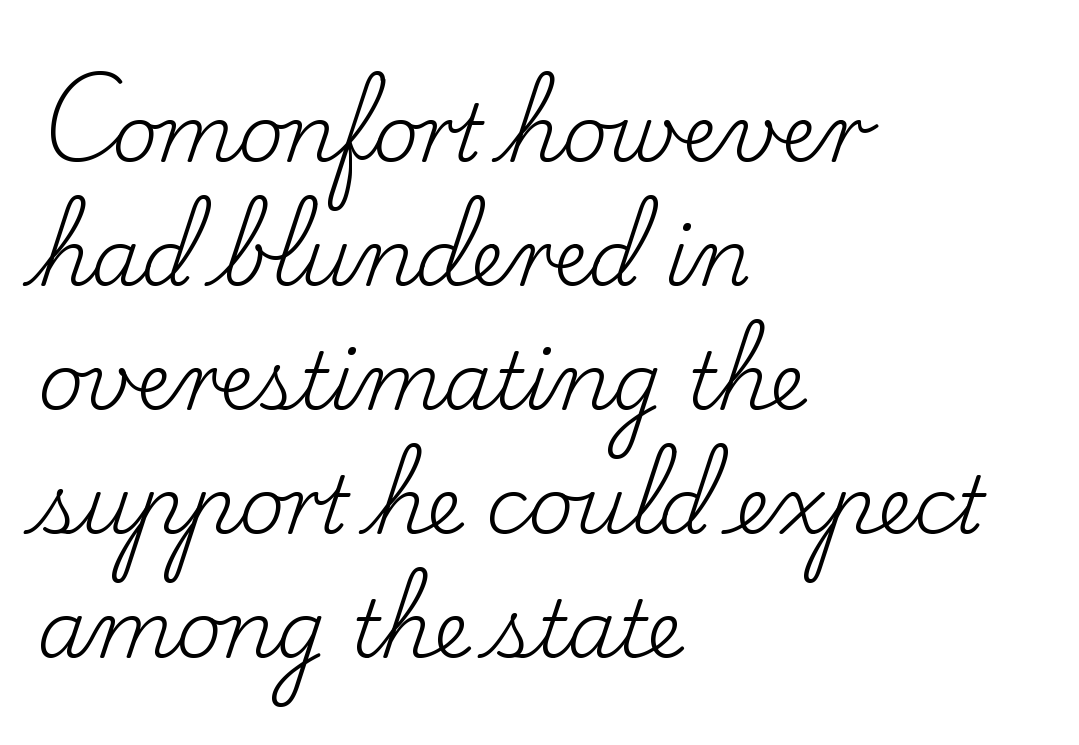
The image shows 79 px regular-weight serif type; set left-aligned, normal line spacing (1.57x), normal letter spacing, not underlined; low stroke contrast and a small x-height.
